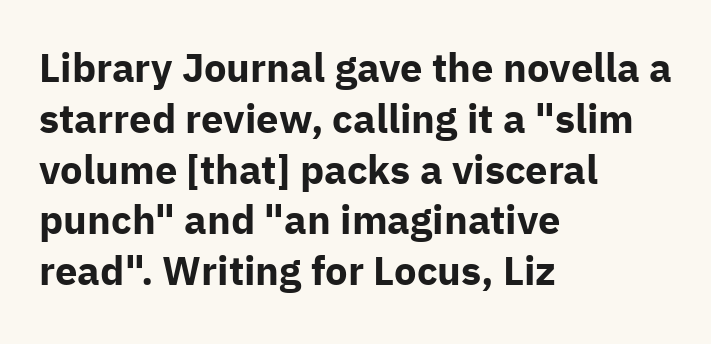
Honestly, the letter spacing is just normal — you wouldn't notice it. Unmarked baselines from the first word to the last. Horizontal bands of white between lines are of average thickness. The face used here has the dense, thick strokes of a bold. The specimen reads as upright at a glance.
